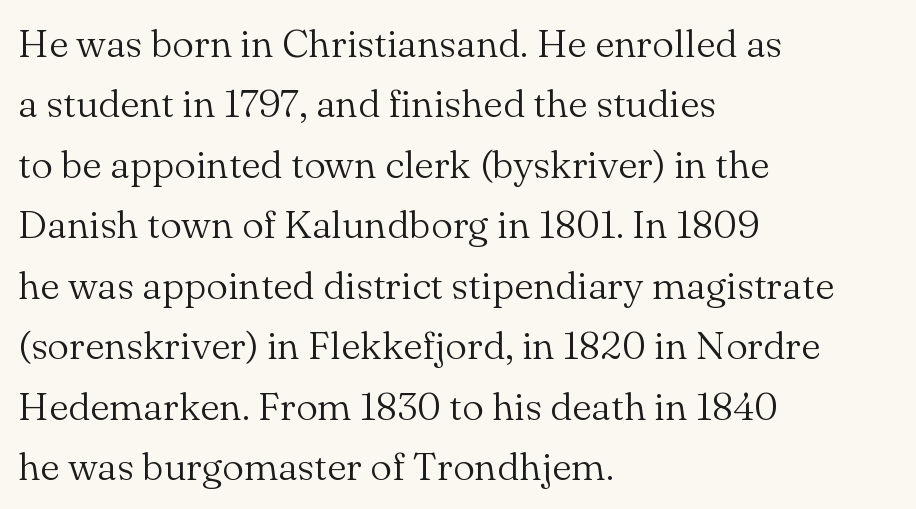
The image shows 39 px light serif type, upright; set left-aligned, normal line spacing (1.55x), normal letter spacing, not underlined; medium stroke contrast and a small x-height.
